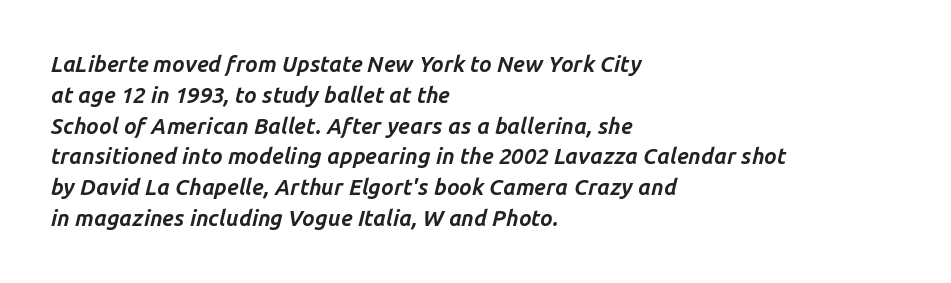
The image shows 22 px bold type, italic (leaning right); set left-aligned, normal line spacing (1.4x), normal letter spacing, not underlined.
